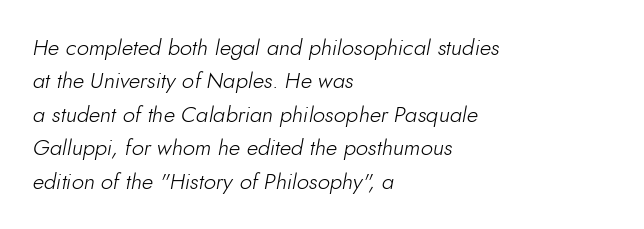
The image shows 22 px text type, italic (leaning right); set left-aligned, normal line spacing (1.52x), normal letter spacing, not underlined.
